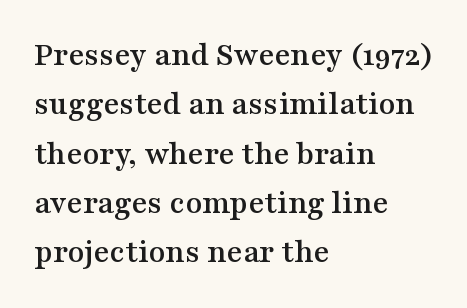
Q: Is the text italic (slanted)? A: No, it is upright.
Q: Is the typeface a serif or a sans-serif typeface? A: Serif.
Q: Is the text underlined? A: No.
Q: How is the paragraph aligned? A: Left-aligned.
Q: Is the spacing between letters normal or unusually wide? A: Normal.
Q: Is the spacing between lines tight, normal or loose? A: Normal.
Q: Width (condensed, normal, or wide)? A: Wide.
Q: Stroke contrast? A: Medium.
Q: x-height? A: Medium.
Q: Monospaced? A: No.
